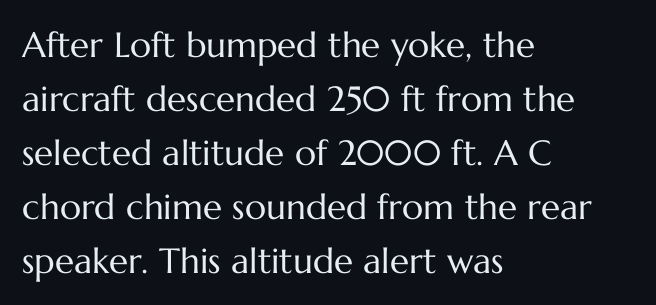
The image shows 35 px regular-weight type, upright; set left-aligned, normal line spacing (1.54x), normal letter spacing, not underlined; medium stroke contrast and a medium x-height.
